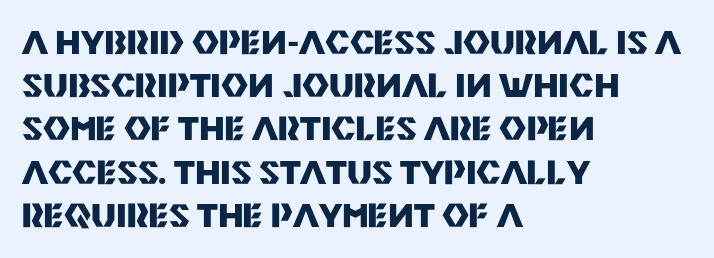
The image shows 33 px heavy sans-serif type, upright; set left-aligned, normal line spacing (1.31x), normal letter spacing, not underlined; medium stroke contrast and a large x-height.
